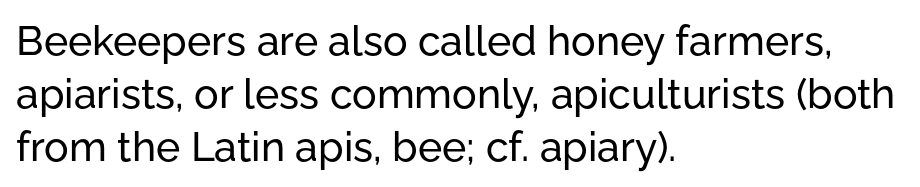
The image shows 41 px sans-serif type, upright; set left-aligned, normal line spacing (1.29x), normal letter spacing, not underlined; low stroke contrast and a medium x-height.
